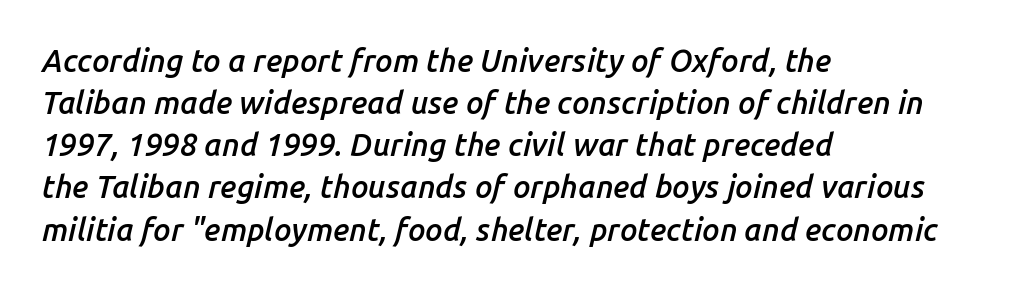
The image shows 31 px semibold type, italic (leaning right); set left-aligned, normal line spacing (1.36x), normal letter spacing, not underlined; low stroke contrast and a medium x-height.
